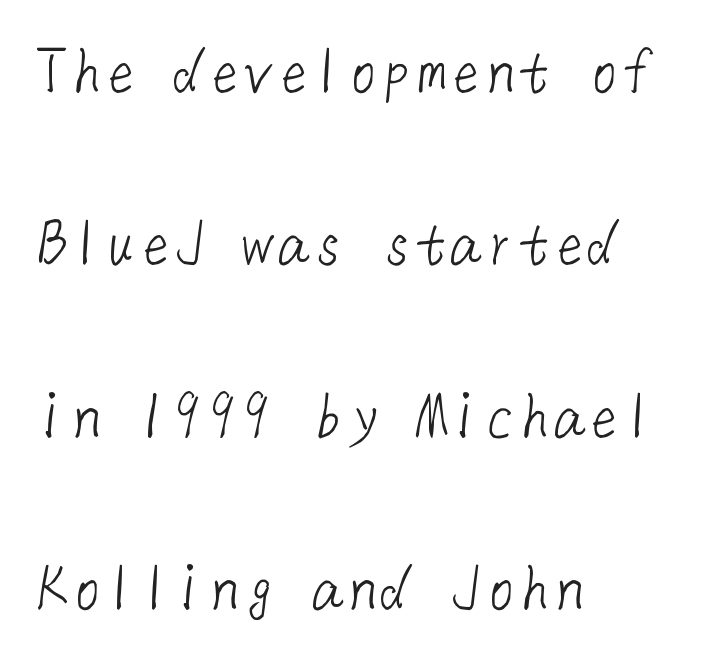
Summary of vertical rhythm: relaxed, with wide interline spacing. The cut favours lightness, reaching ordinary text weight at its darkest. No extra tracking has been applied to these lines. Quick note: underline off. The typeface chosen for these lines omits serifs.
